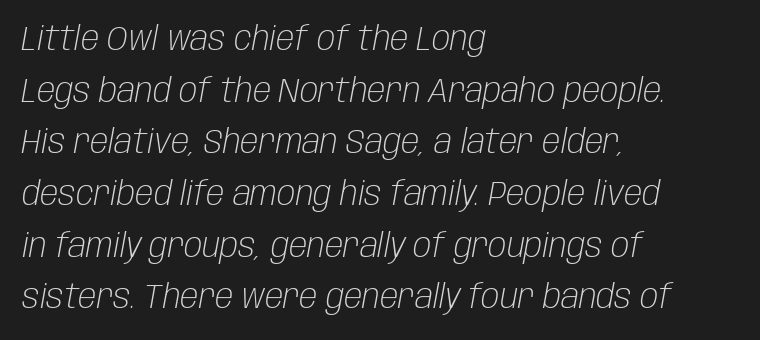
{"italic": "yes", "lean": "right", "slant_degrees": 10, "bold": "no", "weight": "light", "width": "condensed", "stroke_contrast": "low", "x_height": "large", "monospaced": "no", "underline": "no", "align": "left", "line_spacing": "normal", "line_spacing_ratio": 1.52, "letter_spacing": "normal", "letter_spacing_em": 0.0, "glyph_px": 34}
